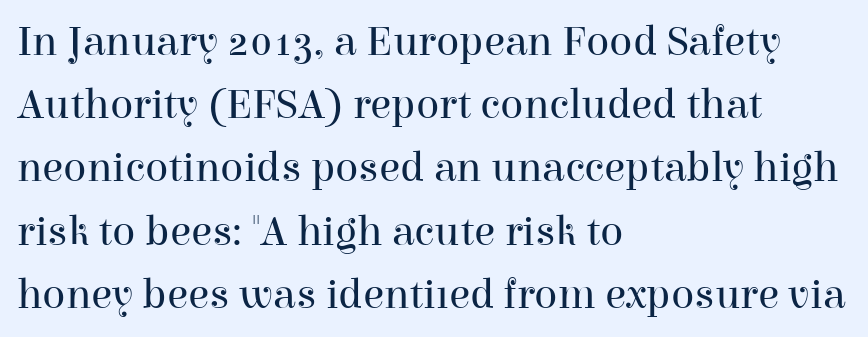
Q: Is the text bold? A: No.
Q: Is the text italic (slanted)? A: No, it is upright.
Q: Is the typeface a serif or a sans-serif typeface? A: Serif.
Q: Is the text underlined? A: No.
Q: How is the paragraph aligned? A: Left-aligned.
Q: Is the spacing between letters normal or unusually wide? A: Normal.
Q: Is the spacing between lines tight, normal or loose? A: Normal.
Q: Width (condensed, normal, or wide)? A: Normal.
Q: Stroke contrast? A: High.
Q: x-height? A: Medium.
Q: Monospaced? A: No.
